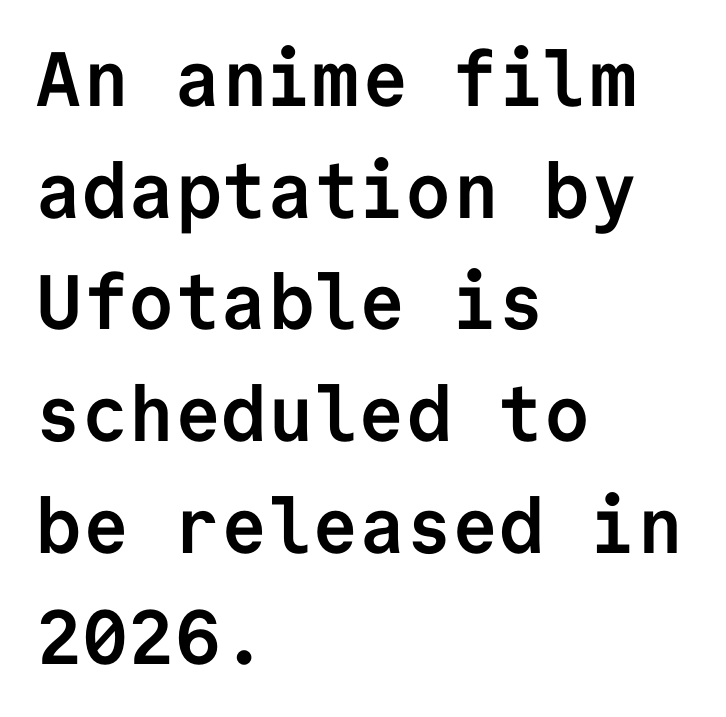
{"serif": "no", "italic": "no", "bold": "yes", "weight": "semibold", "width": "normal", "stroke_contrast": "low", "x_height": "medium", "monospaced": "yes", "underline": "no", "align": "left", "line_spacing": "normal", "line_spacing_ratio": 1.45, "letter_spacing": "normal", "letter_spacing_em": 0.0, "glyph_px": 77}
